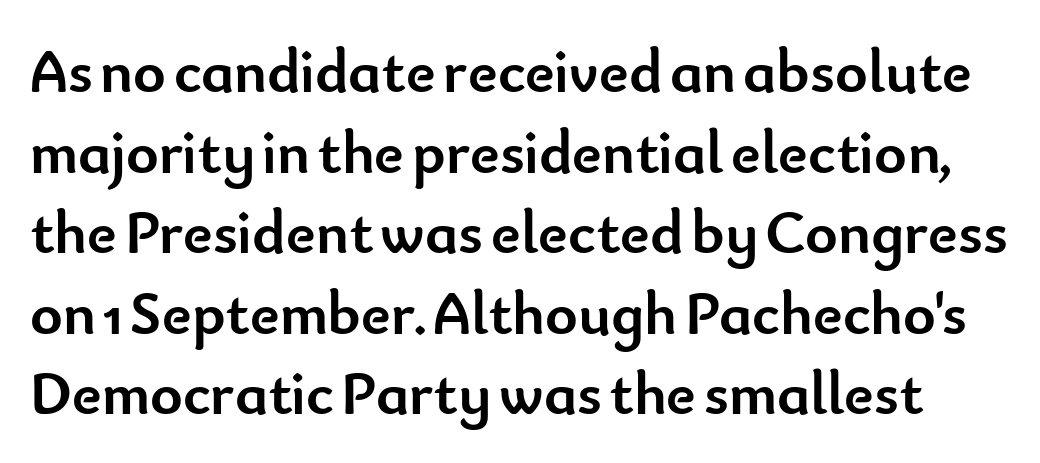
The image shows 62 px semibold sans-serif type, upright; set normal line spacing (1.3x), normal letter spacing, not underlined; low stroke contrast and a small x-height.
